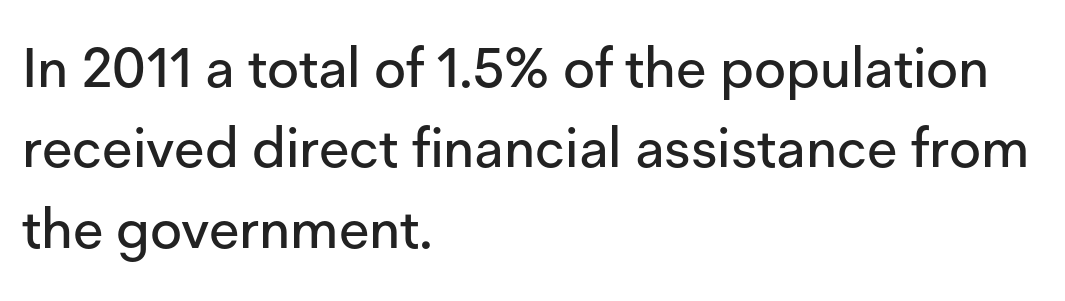
Q: Is the text italic (slanted)? A: No, it is upright.
Q: Is the typeface a serif or a sans-serif typeface? A: Sans-serif.
Q: Is the text underlined? A: No.
Q: How is the paragraph aligned? A: Left-aligned.
Q: Is the spacing between letters normal or unusually wide? A: Normal.
Q: Is the spacing between lines tight, normal or loose? A: Normal.
Q: Width (condensed, normal, or wide)? A: Normal.
Q: Stroke contrast? A: Low.
Q: x-height? A: Medium.
Q: Monospaced? A: No.
